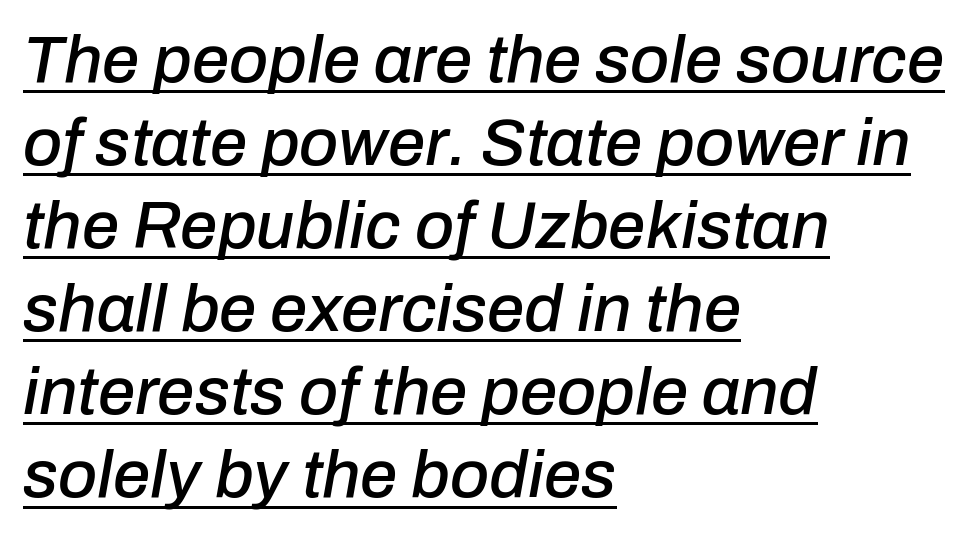
{"italic": "yes", "lean": "right", "slant_degrees": 10, "width": "normal", "stroke_contrast": "low", "x_height": "medium", "monospaced": "no", "underline": "yes", "align": "left", "line_spacing_ratio": 1.24, "letter_spacing": "normal", "letter_spacing_em": 0.0, "glyph_px": 67}
